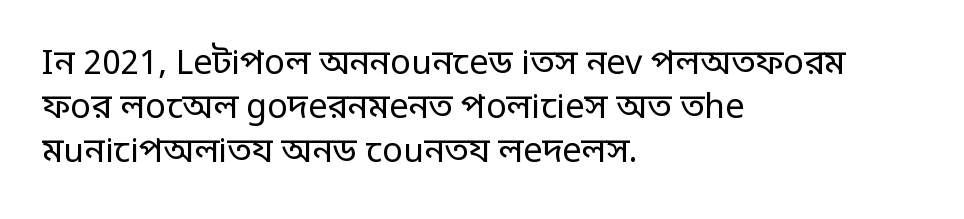
{"serif": "no", "italic": "no", "bold": "no", "weight": "regular", "width": "condensed", "stroke_contrast": "low", "monospaced": "no", "underline": "no", "align": "left", "line_spacing": "normal", "line_spacing_ratio": 1.3, "letter_spacing": "normal", "letter_spacing_em": 0.0, "glyph_px": 34}
